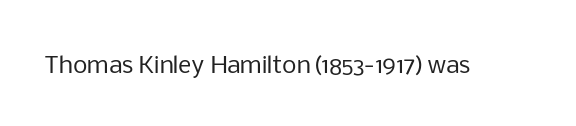
{"italic": "no", "bold": "no", "underline": "no", "letter_spacing": "normal", "letter_spacing_em": 0.0, "glyph_px": 23}
